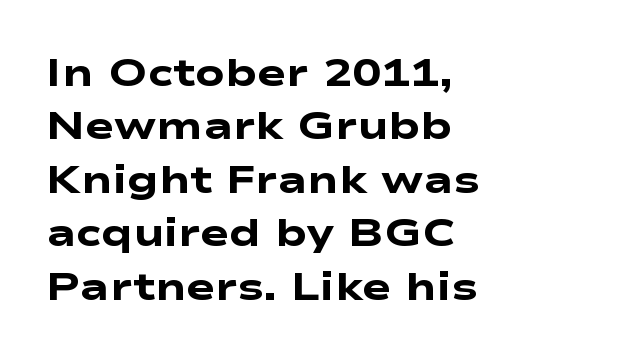
Q: Is the text bold? A: Yes.
Q: Is the typeface a serif or a sans-serif typeface? A: Sans-serif.
Q: Is the text underlined? A: No.
Q: How is the paragraph aligned? A: Left-aligned.
Q: Is the spacing between letters normal or unusually wide? A: Normal.
Q: Is the spacing between lines tight, normal or loose? A: Normal.
Q: Width (condensed, normal, or wide)? A: Wide.
Q: Stroke contrast? A: Low.
Q: x-height? A: Medium.
Q: Monospaced? A: No.
